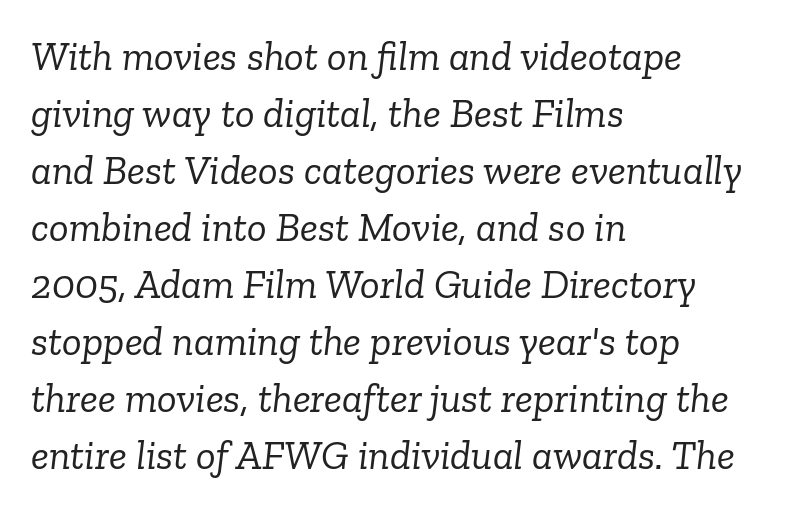
Q: Is the text bold? A: No.
Q: Is the text italic (slanted)? A: Yes, it leans right by about 6 degrees.
Q: Is the typeface a serif or a sans-serif typeface? A: Serif.
Q: Is the text underlined? A: No.
Q: How is the paragraph aligned? A: Left-aligned.
Q: Is the spacing between letters normal or unusually wide? A: Normal.
Q: Is the spacing between lines tight, normal or loose? A: Normal.
Q: Width (condensed, normal, or wide)? A: Normal.
Q: Stroke contrast? A: Low.
Q: x-height? A: Medium.
Q: Monospaced? A: No.
